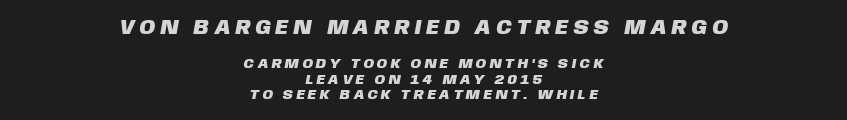
The image shows 21 px text type; set centered, tight line spacing (1.08x), unusually wide letter spacing (+0.28 em), not underlined; the first (top) block is 1.5x larger.
